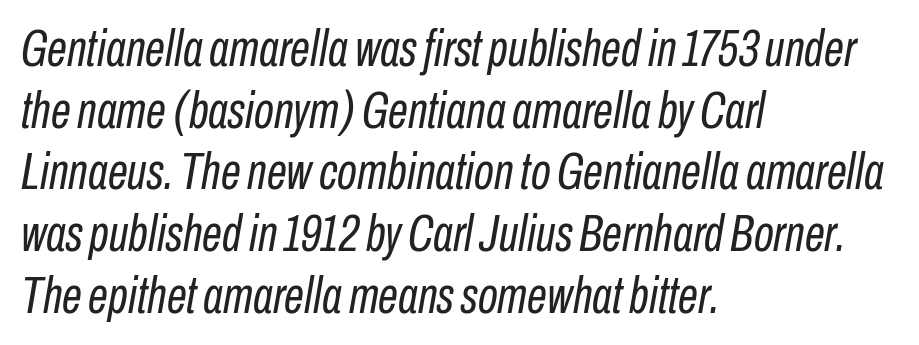
The passage shown has conventional tracking throughout. Observe the lean: these are italic letterforms. This is not heavy type; no bold has been used. Do the characters align in a grid? No, the font is proportional. These lines stack with their left ends in a neat column. Only glyphs here, with clear space below each row.
